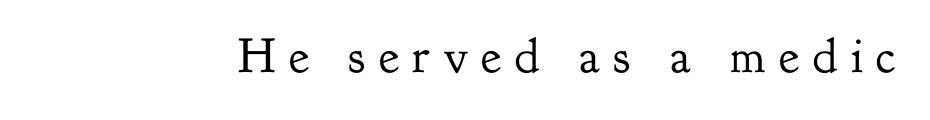
Q: Is the text bold? A: No.
Q: Is the text italic (slanted)? A: No, it is upright.
Q: Is the typeface a serif or a sans-serif typeface? A: Serif.
Q: Is the text underlined? A: No.
Q: Is the spacing between letters normal or unusually wide? A: Unusually wide.
Q: Width (condensed, normal, or wide)? A: Normal.
Q: Stroke contrast? A: Low.
Q: x-height? A: Small.
Q: Monospaced? A: No.
